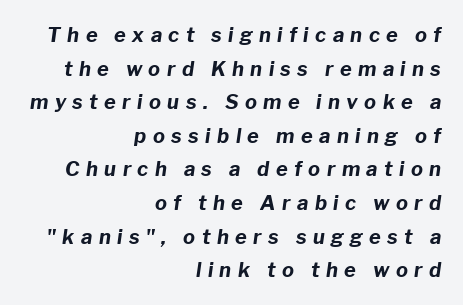
Q: Is the text bold? A: Yes.
Q: Is the text italic (slanted)? A: Yes, it leans right by about 8 degrees.
Q: Is the text underlined? A: No.
Q: How is the paragraph aligned? A: Right-aligned.
Q: Is the spacing between letters normal or unusually wide? A: Unusually wide.
Q: Is the spacing between lines tight, normal or loose? A: Normal.
